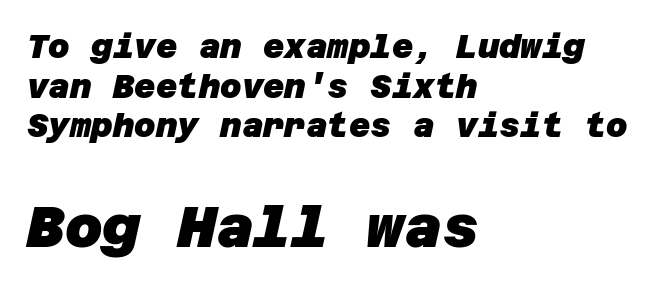
{"serif": "no", "bold": "yes", "weight": "heavy", "width": "normal", "stroke_contrast": "low", "x_height": "large", "underline": "no", "align": "left", "line_spacing_ratio": 1.2, "letter_spacing": "normal", "letter_spacing_em": 0.0, "larger_block": "second", "size_ratio": 1.76, "glyph_px": 58}
